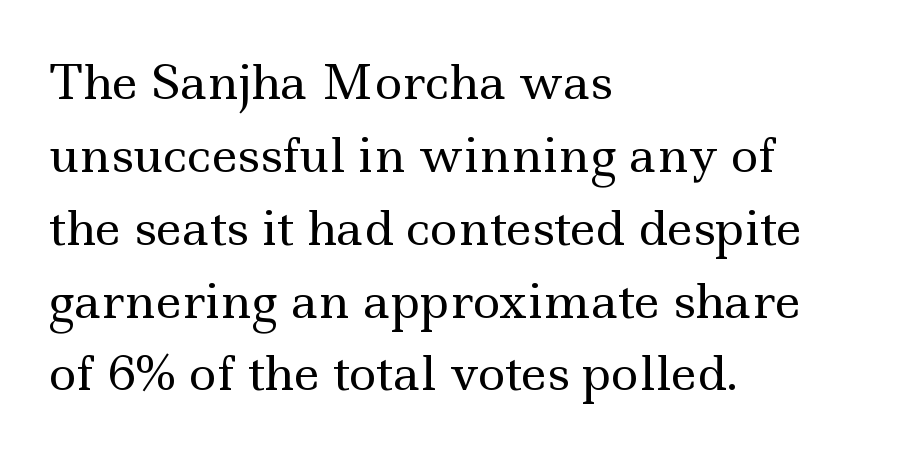
The image shows 47 px regular-weight, wide serif type, upright; set left-aligned, normal line spacing (1.55x), normal letter spacing, not underlined; a small x-height.
